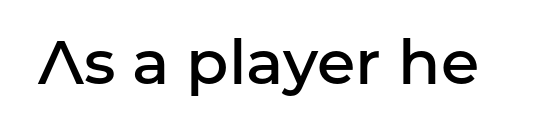
The passage shown is typed in a proportional face where columns would drift. Decoration check: the copy has no underline. Tracking here is standard; glyphs follow each other at the usual distance. Serif or sans? Sans — the stroke terminals are bare.
